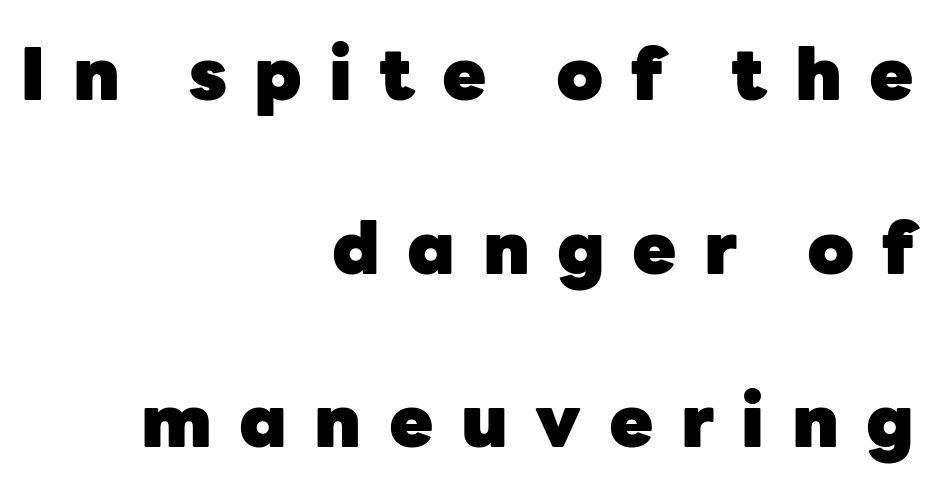
The image shows 72 px heavy sans-serif type, upright; set right-aligned, loose line spacing (2.41x), unusually wide letter spacing (+0.38 em), not underlined; low stroke contrast and a medium x-height.
